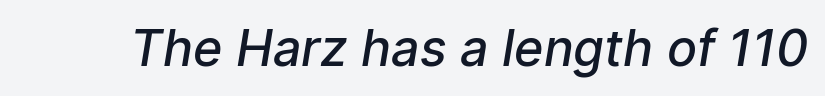
Q: Is the text bold? A: Semi-bold.
Q: Is the typeface a serif or a sans-serif typeface? A: Sans-serif.
Q: Is the text underlined? A: No.
Q: Is the spacing between letters normal or unusually wide? A: Normal.
Q: Width (condensed, normal, or wide)? A: Normal.
Q: Stroke contrast? A: Low.
Q: x-height? A: Medium.
Q: Monospaced? A: No.
